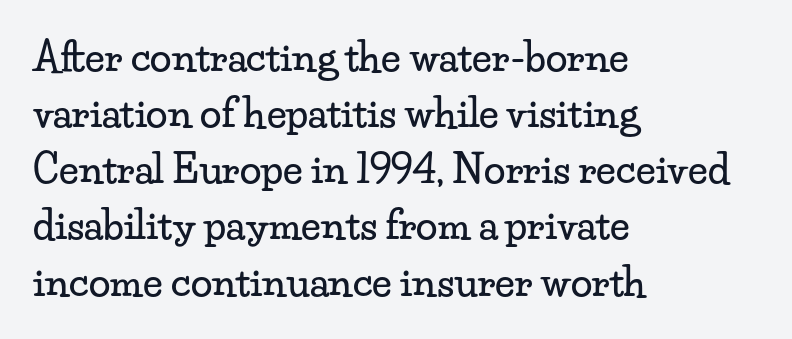
Q: Is the text italic (slanted)? A: No, it is upright.
Q: Is the typeface a serif or a sans-serif typeface? A: Serif.
Q: Is the text underlined? A: No.
Q: How is the paragraph aligned? A: Left-aligned.
Q: Is the spacing between letters normal or unusually wide? A: Normal.
Q: Is the spacing between lines tight, normal or loose? A: Normal.
Q: Width (condensed, normal, or wide)? A: Wide.
Q: Stroke contrast? A: Low.
Q: x-height? A: Small.
Q: Monospaced? A: No.
